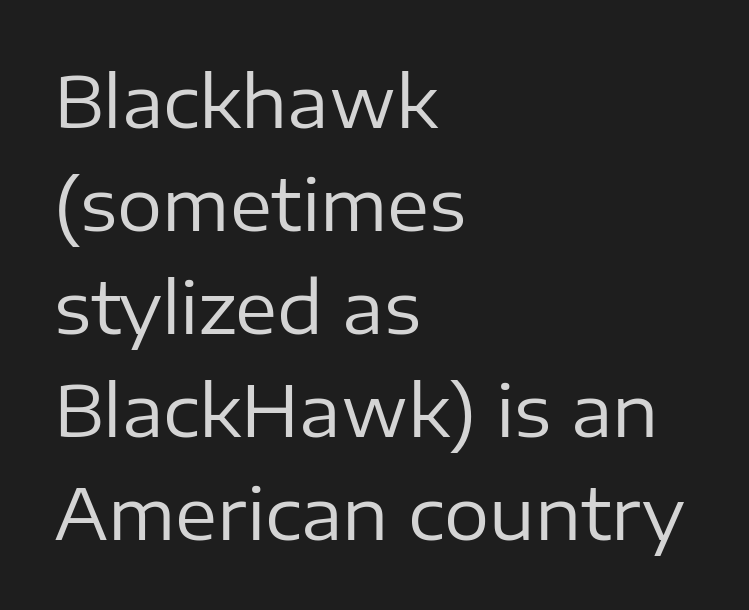
The image shows 71 px regular-weight sans-serif type, upright; set left-aligned, normal line spacing (1.45x), normal letter spacing, not underlined; low stroke contrast and a medium x-height.
